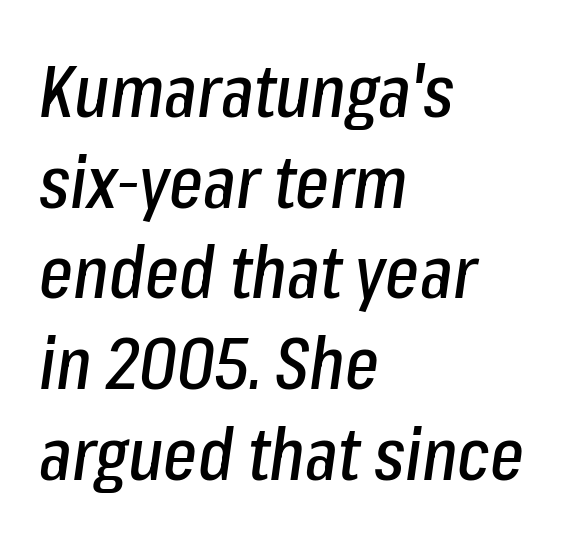
The image shows 72 px condensed type, italic (leaning right); set left-aligned, normal line spacing (1.26x), normal letter spacing, not underlined; low stroke contrast and a medium x-height.
